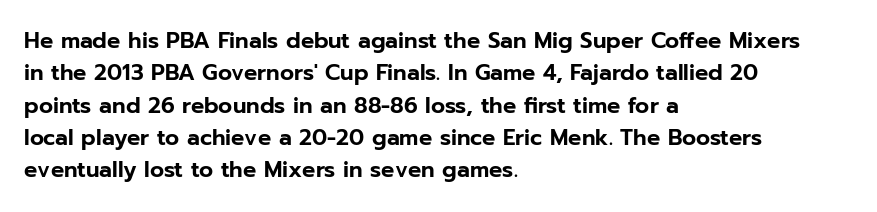
The image shows 22 px text type, upright; set left-aligned, normal line spacing (1.47x), normal letter spacing, not underlined.
